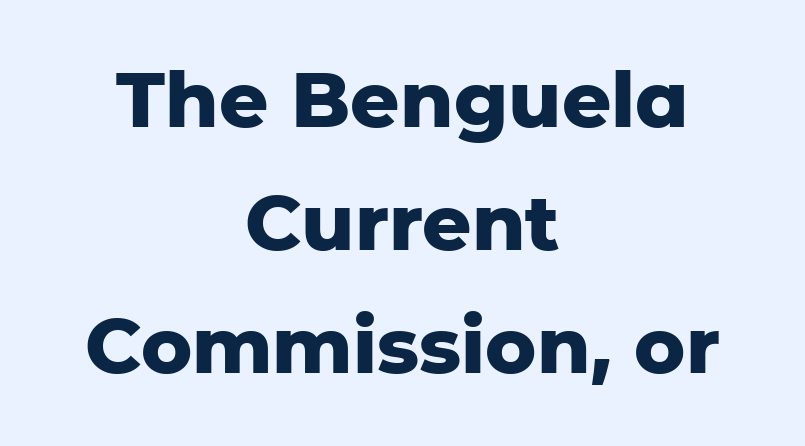
The image shows 77 px heavy sans-serif type, upright; set centered, normal line spacing (1.6x), normal letter spacing, not underlined; low stroke contrast and a medium x-height.
